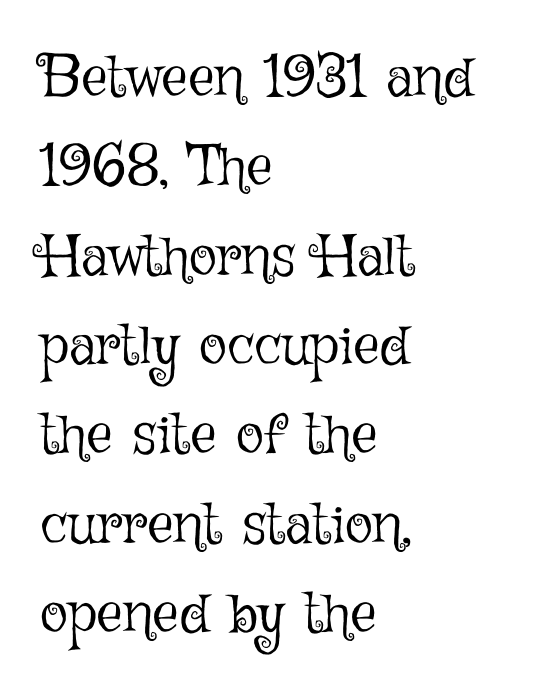
Short and long lines alike share a common starting point at left. Posture: vertical. You could not count columns in this text — the font is proportionally spaced. No extra tracking has been applied to these lines. Bold? No — there's no thickening of the strokes.
